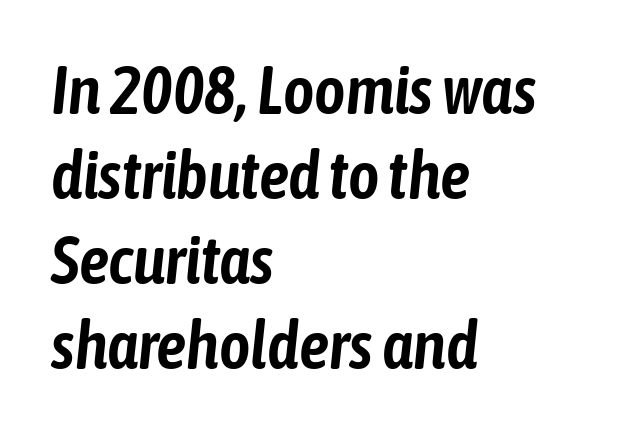
{"italic": "yes", "lean": "right", "slant_degrees": 6, "width": "condensed", "stroke_contrast": "low", "x_height": "medium", "monospaced": "no", "underline": "no", "align": "left", "line_spacing": "normal", "line_spacing_ratio": 1.27, "letter_spacing": "normal", "letter_spacing_em": 0.0, "glyph_px": 67}
